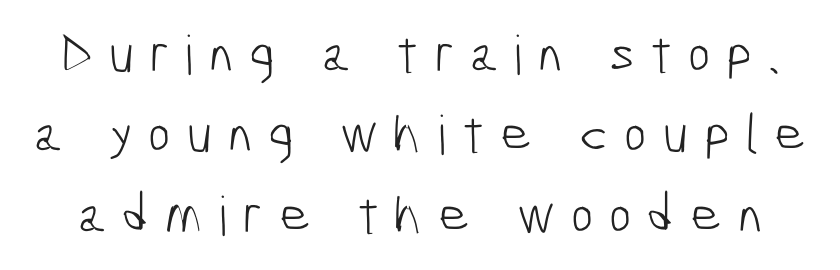
Substantial extra tracking has been applied to these lines. Bold? No — there's no thickening of the strokes. Notice how descenders clear the ascenders below comfortably — that's standard leading. This sample has the flowing, uneven cadence of proportional lettering. The characters display no serif detailing; their extremities are plain.
